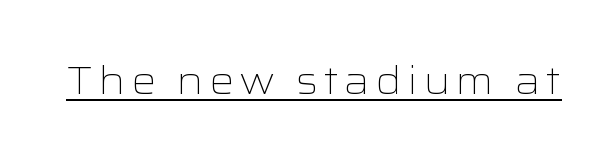
The image shows 39 px light, wide sans-serif type, upright; set underlined; low stroke contrast and a medium x-height.
